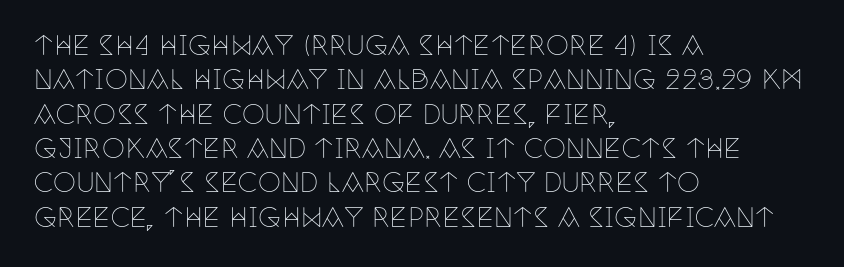
{"italic": "no", "bold": "no", "underline": "no", "align": "left", "line_spacing": "normal", "line_spacing_ratio": 1.32, "letter_spacing": "normal", "letter_spacing_em": 0.0, "glyph_px": 26}
